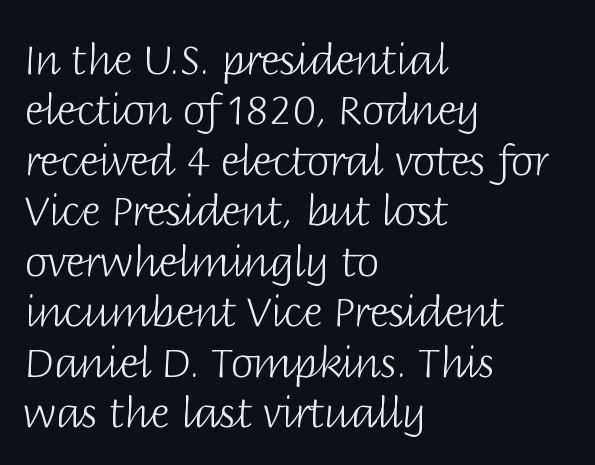
Q: Is the text bold? A: No.
Q: Is the text italic (slanted)? A: No, it is upright.
Q: Is the typeface a serif or a sans-serif typeface? A: Sans-serif.
Q: Is the text underlined? A: No.
Q: How is the paragraph aligned? A: Left-aligned.
Q: Is the spacing between letters normal or unusually wide? A: Normal.
Q: Width (condensed, normal, or wide)? A: Normal.
Q: Stroke contrast? A: Low.
Q: x-height? A: Large.
Q: Monospaced? A: No.
